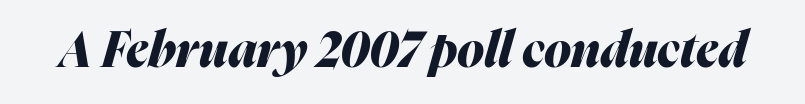
{"italic": "yes", "lean": "right", "slant_degrees": 16, "bold": "yes", "weight": "heavy", "width": "normal", "stroke_contrast": "medium", "x_height": "medium", "monospaced": "no", "underline": "no", "letter_spacing": "normal", "letter_spacing_em": 0.0, "glyph_px": 49}
